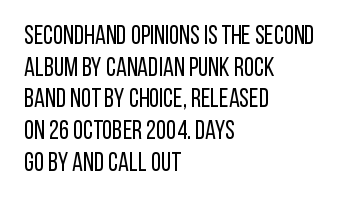
{"italic": "no", "bold": "no", "underline": "no", "align": "left", "line_spacing_ratio": 1.22, "letter_spacing": "normal", "letter_spacing_em": 0.0, "glyph_px": 26}
